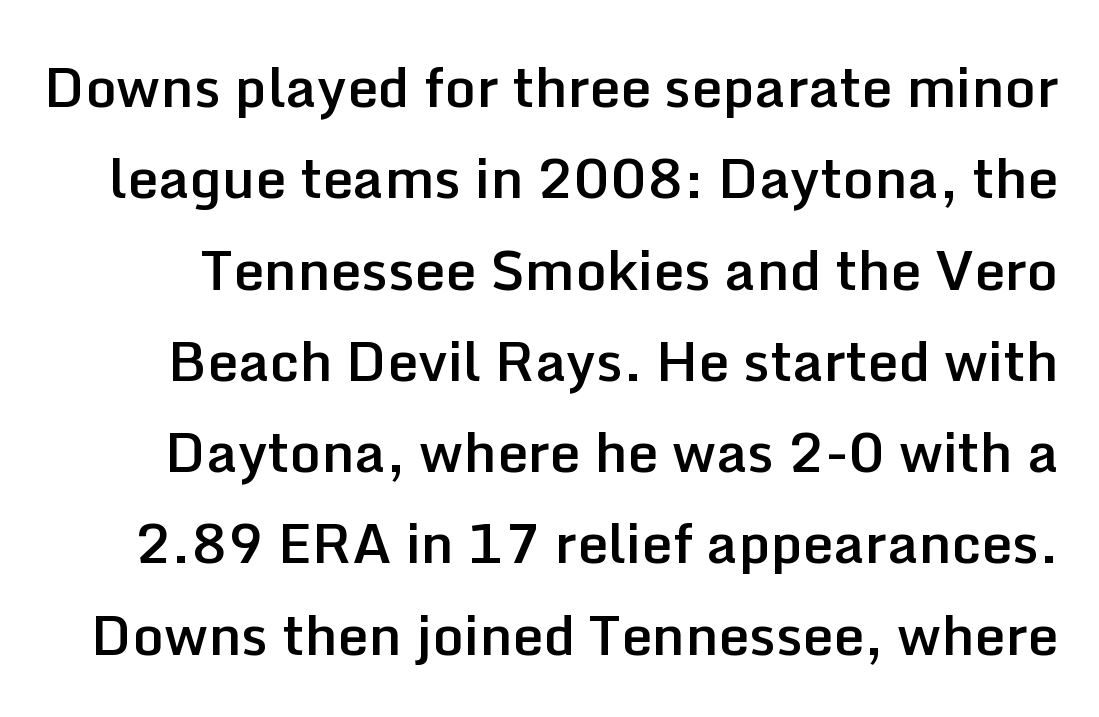
The image shows 55 px semibold sans-serif type, upright; set normal line spacing (1.66x), normal letter spacing, not underlined; low stroke contrast and a medium x-height.
